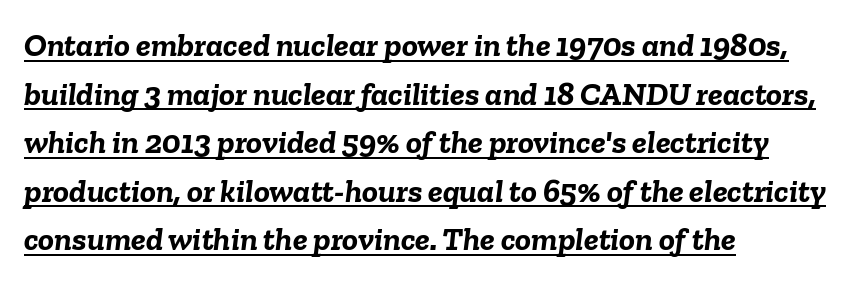
Q: Is the text bold? A: Yes.
Q: Is the text italic (slanted)? A: Yes, it leans right by about 6 degrees.
Q: Is the text underlined? A: Yes.
Q: How is the paragraph aligned? A: Left-aligned.
Q: Is the spacing between letters normal or unusually wide? A: Normal.
Q: Is the spacing between lines tight, normal or loose? A: Normal.
Q: Width (condensed, normal, or wide)? A: Normal.
Q: Stroke contrast? A: Low.
Q: x-height? A: Medium.
Q: Monospaced? A: No.
